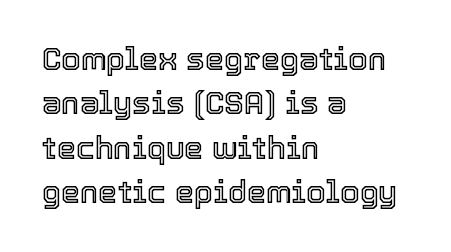
Check the space under the baseline: it is left empty. Each letter keeps its own natural width here, so spacing adapts to shape. Italic: no, the glyphs are upright roman. In terms of leading, this rendering sits right in the middle. Layout note: lines flush left.
